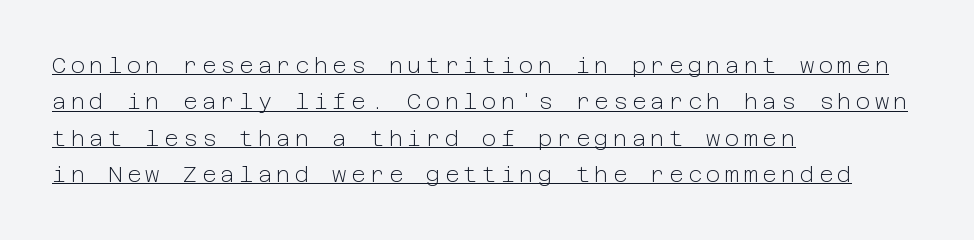
Q: Is the text bold? A: No.
Q: Is the text italic (slanted)? A: No, it is upright.
Q: Is the text underlined? A: Yes.
Q: How is the paragraph aligned? A: Left-aligned.
Q: Is the spacing between letters normal or unusually wide? A: Unusually wide.
Q: Is the spacing between lines tight, normal or loose? A: Normal.
